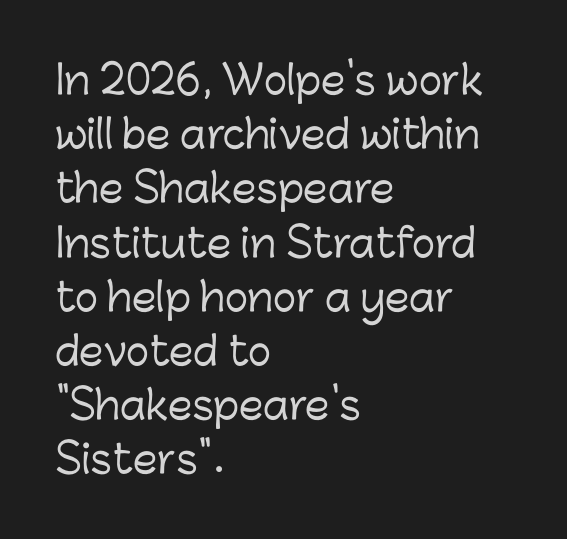
The area under the type is left untouched. A typesetter would call this proportional, since set widths differ per character. The leading is moderate, giving the passage an even texture. Notice how the stems are strictly vertical — no italics here.
